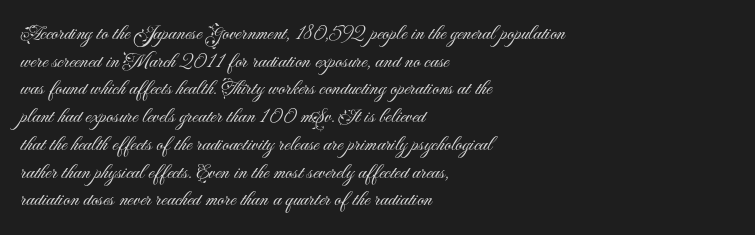
The image shows 21 px text type; set left-aligned, normal line spacing (1.32x), normal letter spacing, not underlined.
